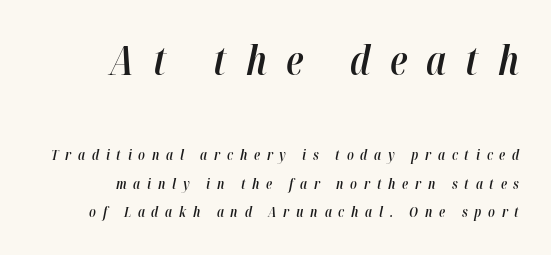
Each letter keeps its own natural width here, so spacing adapts to shape. Line endings align vertically; line beginnings do not. The designer dialed line spacing up above the default. What stands out about the letter spacing? Its width — letters are far apart.
